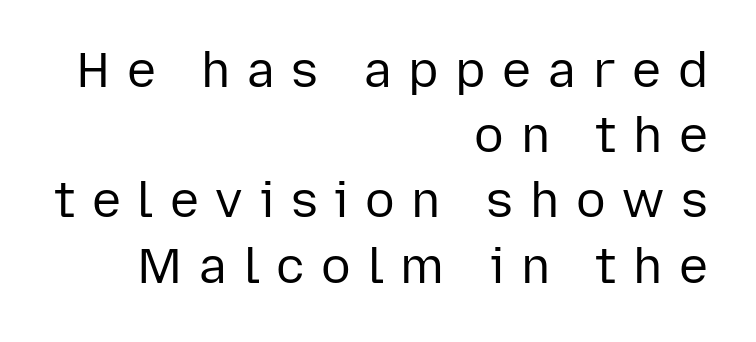
The image shows 49 px regular-weight sans-serif type, upright; set right-aligned, normal line spacing (1.33x), unusually wide letter spacing (+0.34 em), not underlined; low stroke contrast and a medium x-height.
